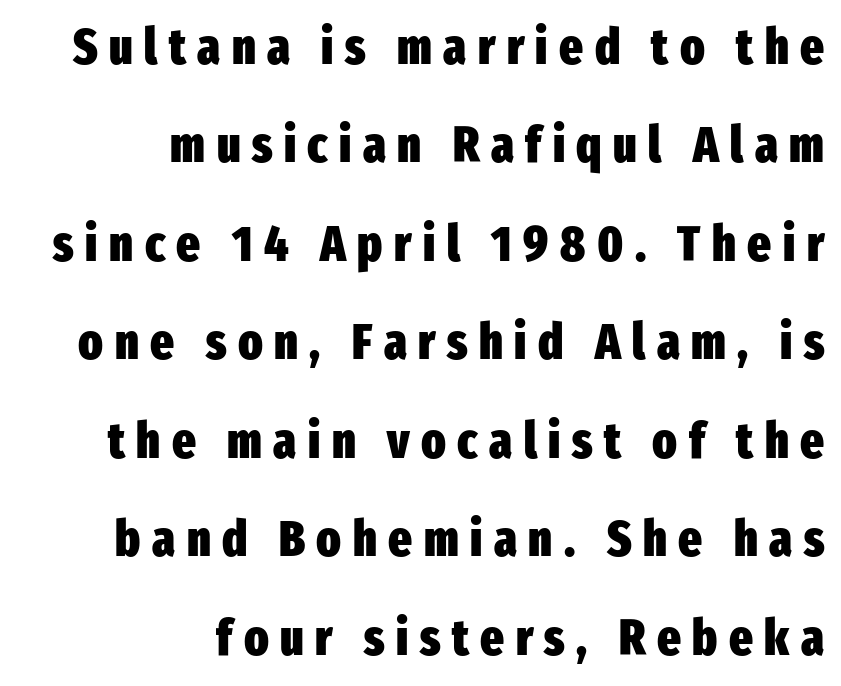
The image shows 50 px heavy, condensed sans-serif type, upright; set right-aligned, loose line spacing (1.97x), unusually wide letter spacing (+0.23 em), not underlined; low stroke contrast and a medium x-height.
